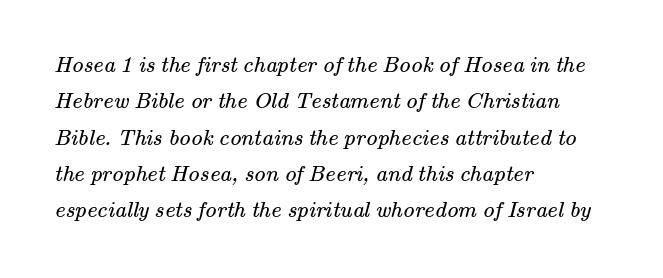
Q: Is the text bold? A: No.
Q: Is the text underlined? A: No.
Q: How is the paragraph aligned? A: Left-aligned.
Q: Is the spacing between letters normal or unusually wide? A: Normal.
Q: Is the spacing between lines tight, normal or loose? A: Normal.
